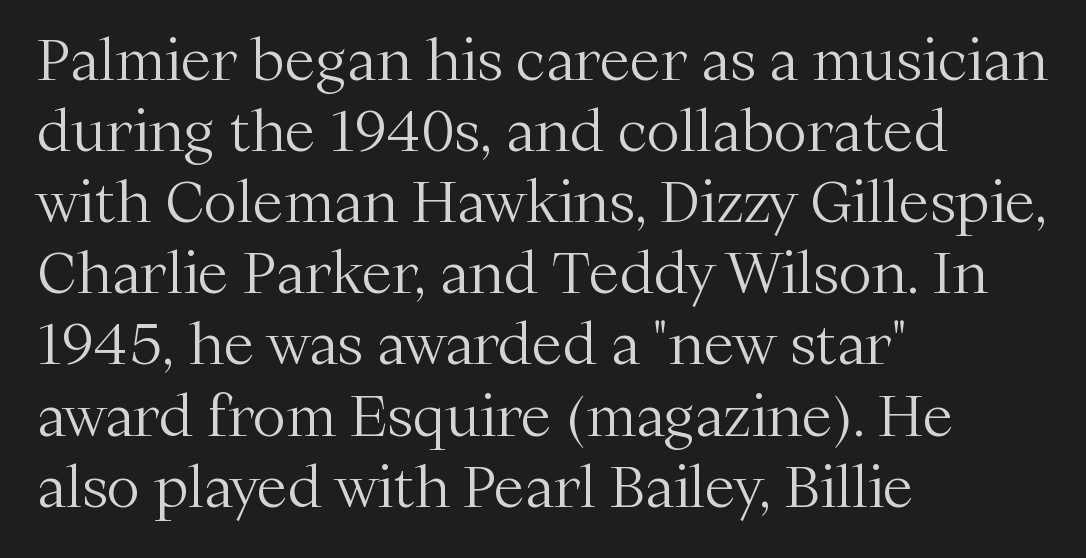
The line texture is even and compact thanks to regular tracking. No heavy texture on the line: the type isn't bold. Serif or sans? Serif — the stroke terminals have little feet. The rendering uses natural spacing where letterforms have individual widths. The vertical gap from one line to the next is medium. This rendering uses left alignment, leaving the right contour irregular.
